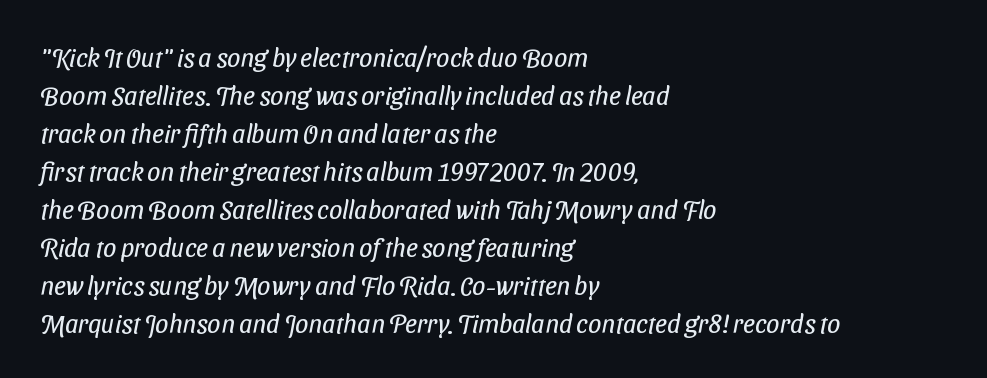
{"bold": "no", "underline": "no", "align": "left", "line_spacing": "normal", "line_spacing_ratio": 1.46, "letter_spacing": "normal", "letter_spacing_em": 0.0, "glyph_px": 26}
